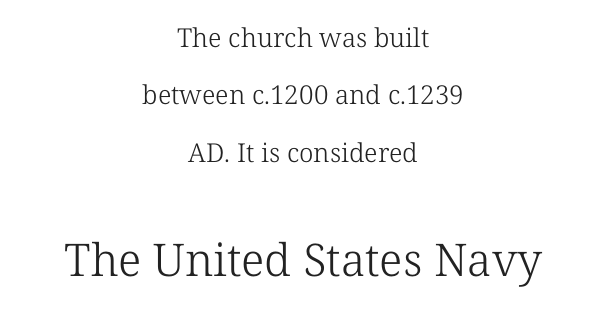
{"serif": "yes", "italic": "no", "bold": "no", "weight": "light", "width": "normal", "stroke_contrast": "low", "x_height": "medium", "monospaced": "no", "underline": "no", "align": "center", "line_spacing": "loose", "line_spacing_ratio": 2.21, "letter_spacing": "normal", "letter_spacing_em": 0.0, "larger_block": "second", "size_ratio": 1.73, "glyph_px": 45}
